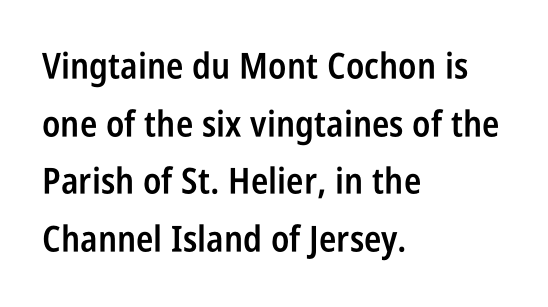
The image shows 36 px semibold, condensed sans-serif type, upright; set left-aligned, normal line spacing (1.6x), normal letter spacing, not underlined; low stroke contrast and a large x-height.
